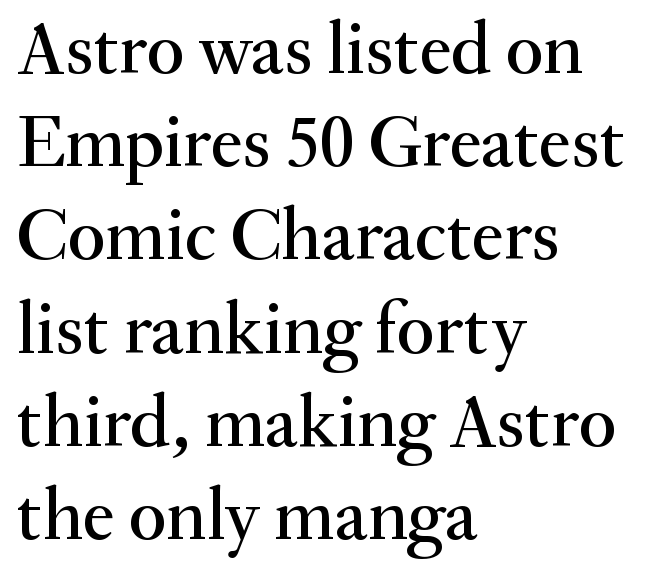
Q: Is the text italic (slanted)? A: No, it is upright.
Q: Is the typeface a serif or a sans-serif typeface? A: Serif.
Q: Is the text underlined? A: No.
Q: How is the paragraph aligned? A: Left-aligned.
Q: Is the spacing between letters normal or unusually wide? A: Normal.
Q: Is the spacing between lines tight, normal or loose? A: Normal.
Q: Width (condensed, normal, or wide)? A: Normal.
Q: Stroke contrast? A: Medium.
Q: x-height? A: Small.
Q: Monospaced? A: No.
